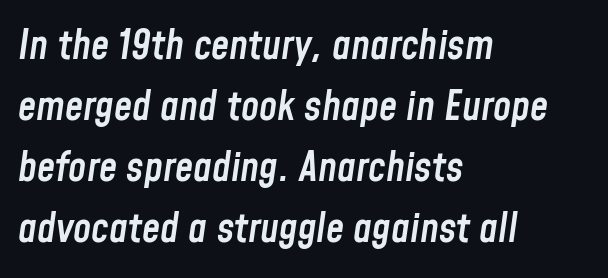
The image shows 41 px semibold, condensed type, italic (leaning right); set left-aligned, normal line spacing (1.49x), normal letter spacing, not underlined; low stroke contrast and a medium x-height.
